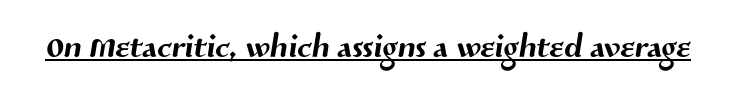
Q: Is the typeface a serif or a sans-serif typeface? A: Sans-serif.
Q: Is the text underlined? A: Yes.
Q: Is the spacing between letters normal or unusually wide? A: Normal.
Q: Width (condensed, normal, or wide)? A: Normal.
Q: Stroke contrast? A: Medium.
Q: x-height? A: Medium.
Q: Monospaced? A: No.
